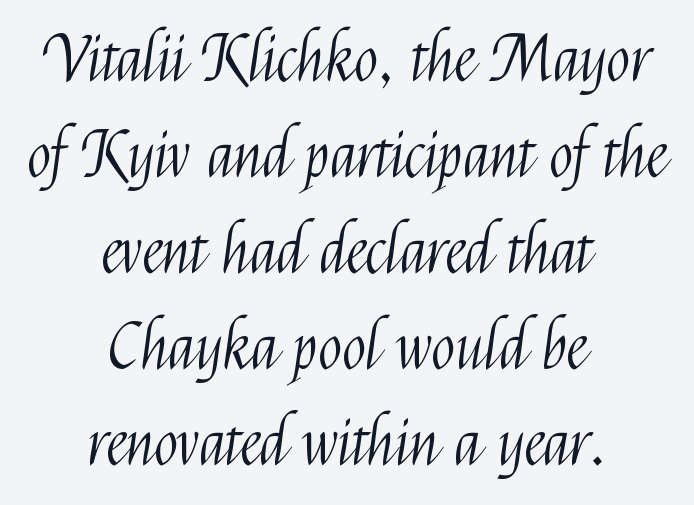
Q: Is the text bold? A: No.
Q: Is the text italic (slanted)? A: Yes.
Q: Is the typeface a serif or a sans-serif typeface? A: Sans-serif.
Q: Is the text underlined? A: No.
Q: How is the paragraph aligned? A: Centered.
Q: Is the spacing between letters normal or unusually wide? A: Normal.
Q: Is the spacing between lines tight, normal or loose? A: Normal.
Q: Width (condensed, normal, or wide)? A: Condensed.
Q: Stroke contrast? A: Medium.
Q: x-height? A: Medium.
Q: Monospaced? A: No.
